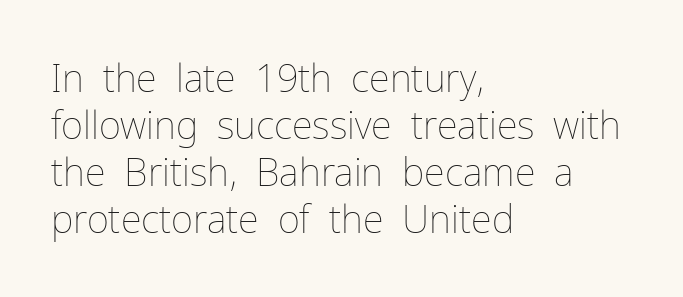
The image shows 38 px thin type, upright; set left-aligned, line spacing 1.24x, normal letter spacing, not underlined; low stroke contrast and a medium x-height.
